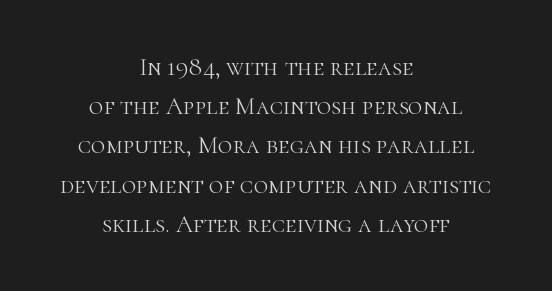
The rendering uses a moderate line-height, typical for paragraphs. Vertical stems look standard width or narrower in stroke. Underlining? Definitely not there. The lettering holds an erect, upright posture throughout.
